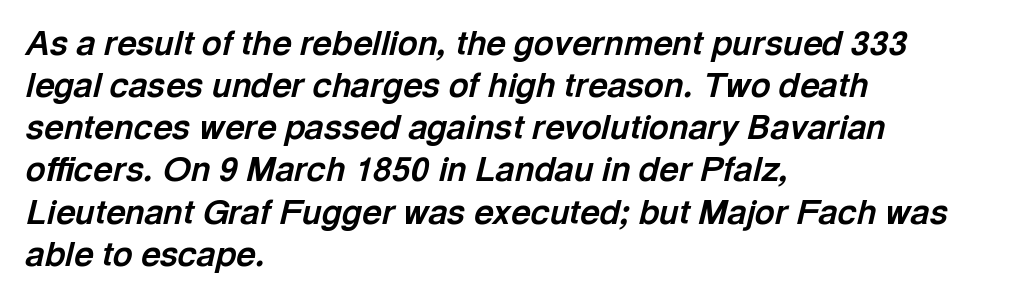
The whole block is typeset with a tilt. Does the copy run flush right? No — it runs flush left. How heavy is the stroke? Heavy — this is a bold. The passage shown is typed in a proportional face where columns would drift. Each word holds together tightly as a unit, with standard inter-letter gaps. This rendering features lettering with no underline.
